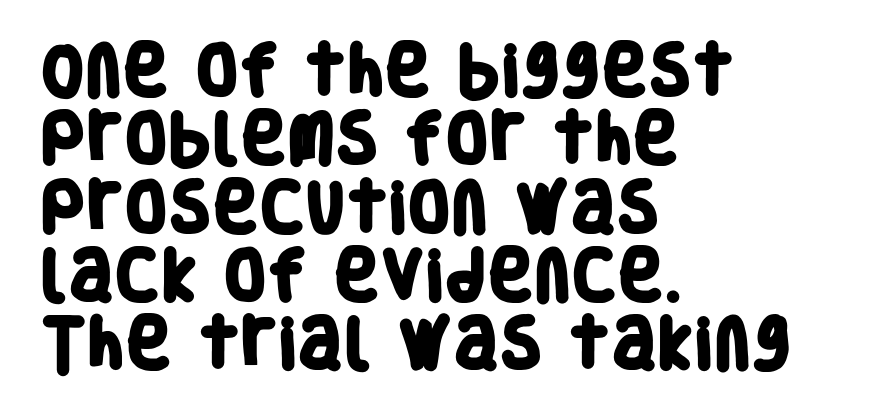
{"serif": "no", "bold": "yes", "weight": "heavy", "width": "condensed", "stroke_contrast": "low", "x_height": "large", "monospaced": "no", "underline": "no", "align": "left", "line_spacing_ratio": 1.22, "letter_spacing": "normal", "letter_spacing_em": 0.0, "glyph_px": 56}
